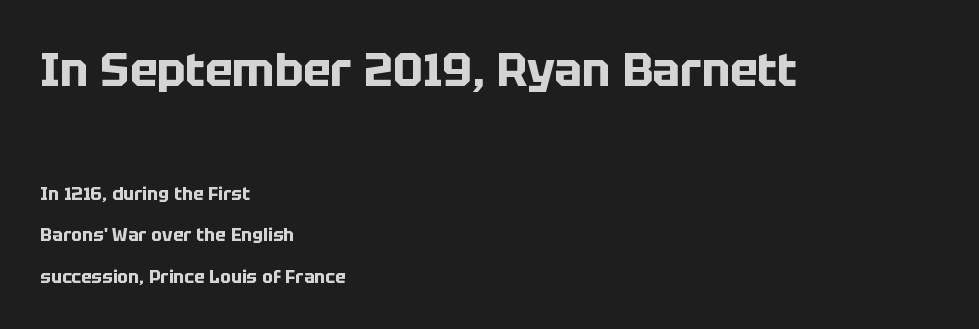
There is no visible air inserted between adjacent glyphs. The passage shown is typeset with a sans-serif family. Character widths vary here, with narrow letters taking less room than wide ones. A typesetter would mark this as roman, not italic. The passage shown stacks its lines with a broad gap. This is heavy type, rendered in bold.
